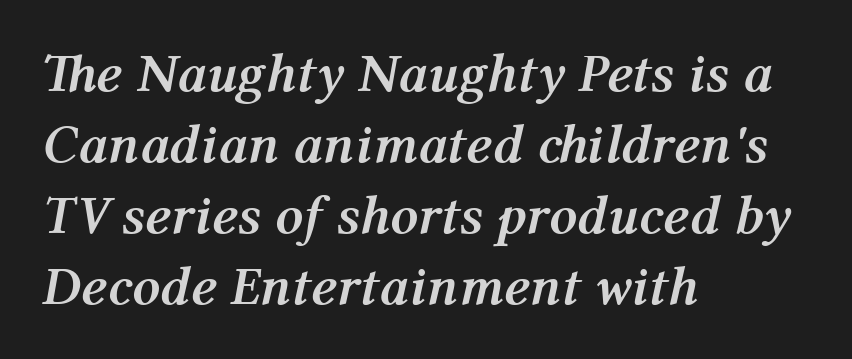
Q: Is the text bold? A: Yes.
Q: Is the text italic (slanted)? A: Yes, it leans right by about 12 degrees.
Q: Is the text underlined? A: No.
Q: How is the paragraph aligned? A: Left-aligned.
Q: Is the spacing between letters normal or unusually wide? A: Normal.
Q: Is the spacing between lines tight, normal or loose? A: Normal.
Q: Width (condensed, normal, or wide)? A: Normal.
Q: Stroke contrast? A: Medium.
Q: x-height? A: Medium.
Q: Monospaced? A: No.
